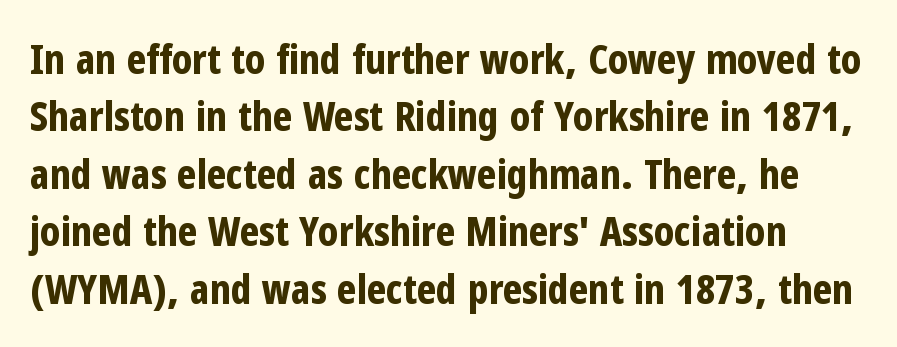
Q: Is the text bold? A: Yes.
Q: Is the text italic (slanted)? A: No, it is upright.
Q: Is the typeface a serif or a sans-serif typeface? A: Sans-serif.
Q: Is the text underlined? A: No.
Q: Is the spacing between letters normal or unusually wide? A: Normal.
Q: Is the spacing between lines tight, normal or loose? A: Normal.
Q: Width (condensed, normal, or wide)? A: Condensed.
Q: Stroke contrast? A: Low.
Q: x-height? A: Medium.
Q: Monospaced? A: No.
